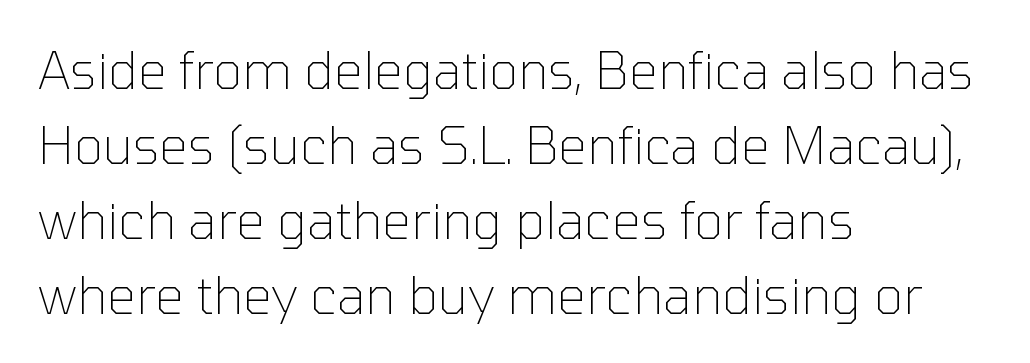
The typeface chosen for these lines omits serifs. This is roman type, the default non-slanted kind. The passage shown is not underscored anywhere. Proportional: the letters do not fall into vertical columns.
